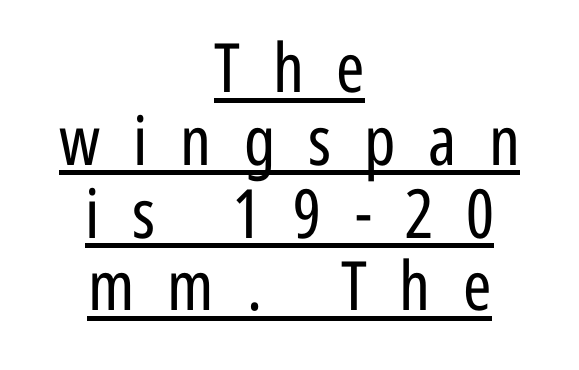
{"serif": "no", "italic": "no", "bold": "no", "weight": "regular", "width": "condensed", "stroke_contrast": "low", "x_height": "medium", "monospaced": "no", "underline": "yes", "align": "center", "line_spacing": "tight", "line_spacing_ratio": 1.07, "letter_spacing": "wide", "letter_spacing_em": 0.48, "glyph_px": 68}
